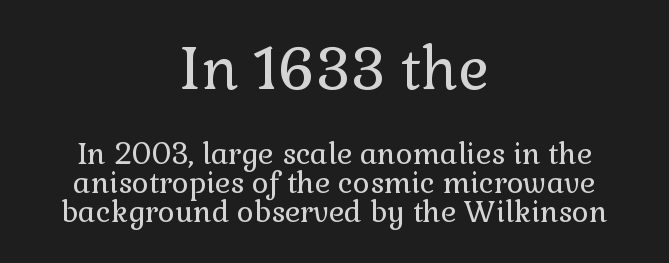
Every row of glyphs is offset so its center matches the block's center. Character size in the leading block exceeds that of the trailing block. You could call the tracking neutral — neither tight nor loose. You could not count columns in this text — the font is proportionally spaced.
